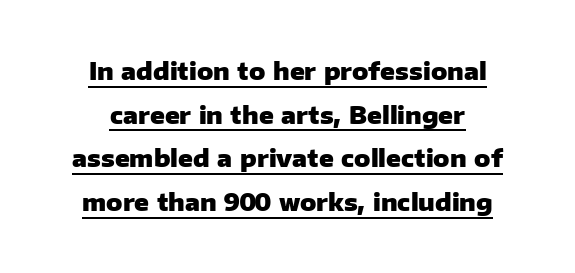
Thick stems and heavy bowls — unmistakably bold. A roman cut, with each character standing at attention. Look at the tracking — it's just the regular setting, nothing added. Does a line run under the words? Yes, clearly.
